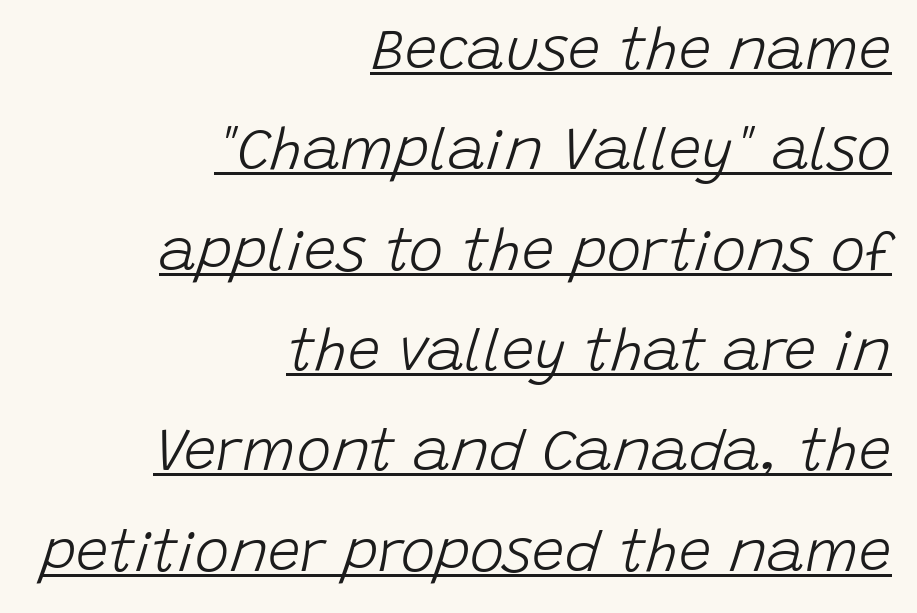
Every row of glyphs terminates at an identical x-position on the right. Letters have the restrained weight of plain body copy at most. These lines are rendered in a variable-pitch font. The string is rendered with underlining switched on.
